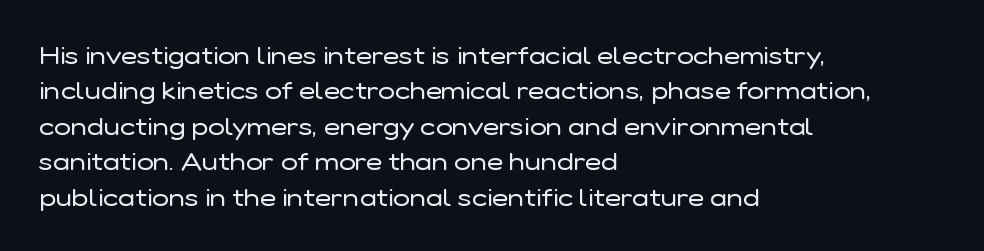
{"italic": "no", "bold": "no", "underline": "no", "align": "left", "line_spacing": "normal", "line_spacing_ratio": 1.42, "letter_spacing": "normal", "letter_spacing_em": 0.0, "glyph_px": 25}
